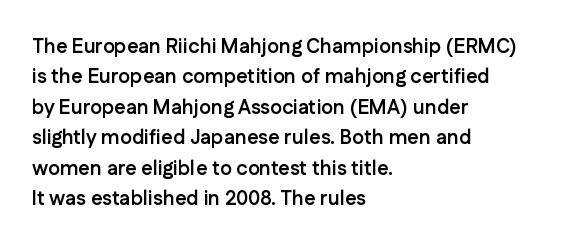
{"italic": "no", "bold": "yes", "underline": "no", "align": "left", "line_spacing": "normal", "line_spacing_ratio": 1.52, "letter_spacing": "normal", "letter_spacing_em": 0.0, "glyph_px": 20}
